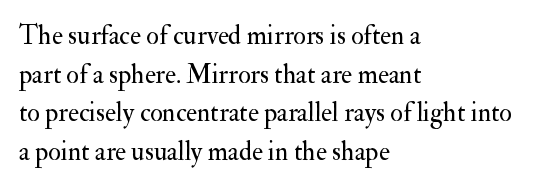
Posture: vertical. The weight tops out at a normal text grade. Words appear dense and cohesive because spacing is normal. If you drew a ruler down the left edge, every line would touch it. Line spacing here is normal. Underline: absent.
